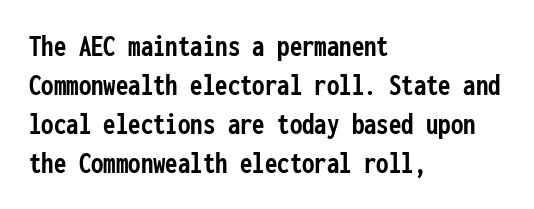
Q: Is the text bold? A: Yes.
Q: Is the text italic (slanted)? A: No, it is upright.
Q: Is the typeface a serif or a sans-serif typeface? A: Sans-serif.
Q: Is the text underlined? A: No.
Q: How is the paragraph aligned? A: Left-aligned.
Q: Is the spacing between letters normal or unusually wide? A: Normal.
Q: Is the spacing between lines tight, normal or loose? A: Normal.
Q: Width (condensed, normal, or wide)? A: Condensed.
Q: Stroke contrast? A: Low.
Q: x-height? A: Medium.
Q: Monospaced? A: Yes.
